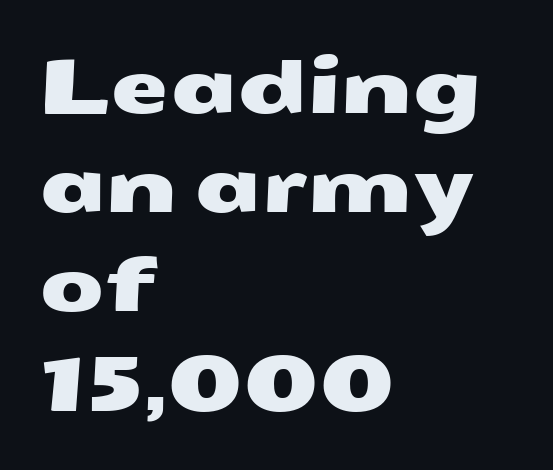
Horizontal bands of white between lines are of average thickness. Here the glyphs are tracked normally, forming tight word shapes. This rendering uses left alignment, leaving the right contour irregular. The rendering uses natural spacing where letterforms have individual widths.
